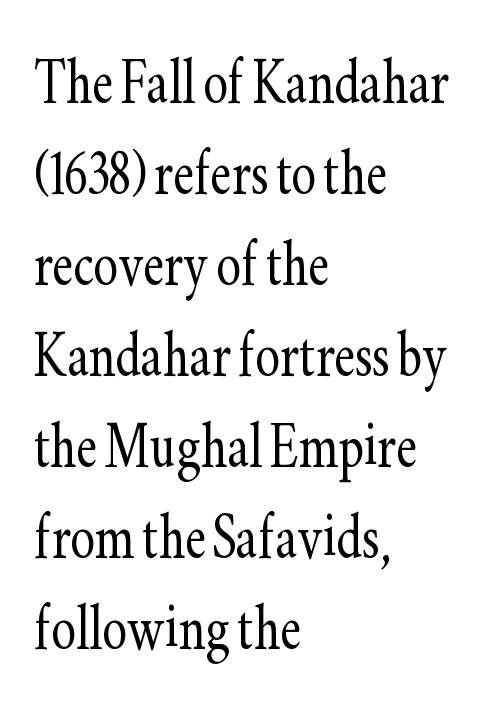
The image shows 74 px light, condensed serif type, upright; set left-aligned, line spacing 1.23x, normal letter spacing, not underlined; low stroke contrast and a small x-height.
